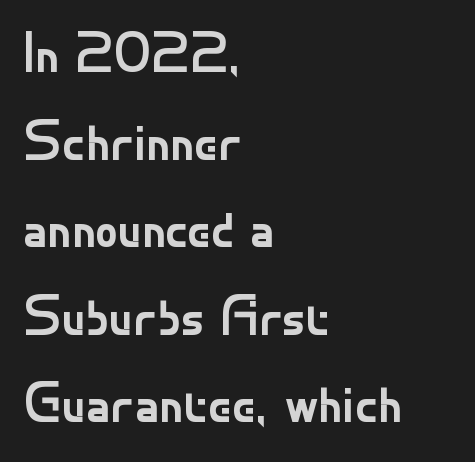
{"serif": "no", "italic": "no", "bold": "no", "weight": "regular", "width": "normal", "stroke_contrast": "low", "x_height": "small", "monospaced": "no", "underline": "no", "align": "left", "line_spacing": "normal", "line_spacing_ratio": 1.51, "letter_spacing": "normal", "letter_spacing_em": 0.0, "glyph_px": 58}
